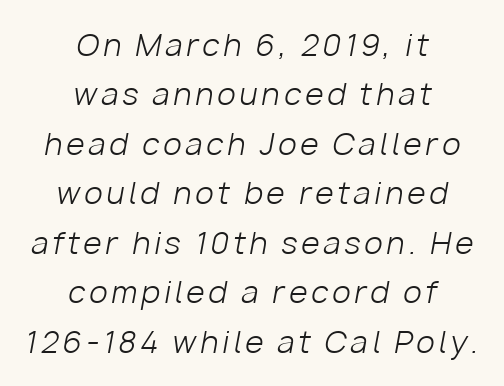
Bare-footed words on every line. Bold? No — there's no thickening of the strokes. Do the characters align in a grid? No, the font is proportional. Normally led — the rows are evenly, conventionally spaced.
